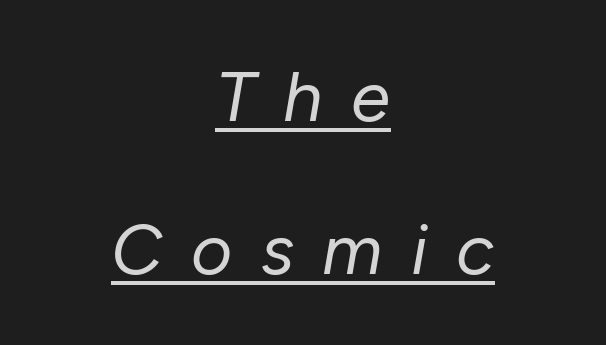
Q: Is the text bold? A: No.
Q: Is the text italic (slanted)? A: Yes, it leans right by about 10 degrees.
Q: Is the text underlined? A: Yes.
Q: How is the paragraph aligned? A: Centered.
Q: Is the spacing between letters normal or unusually wide? A: Unusually wide.
Q: Is the spacing between lines tight, normal or loose? A: Loose.
Q: Width (condensed, normal, or wide)? A: Normal.
Q: Stroke contrast? A: Low.
Q: x-height? A: Medium.
Q: Monospaced? A: No.
